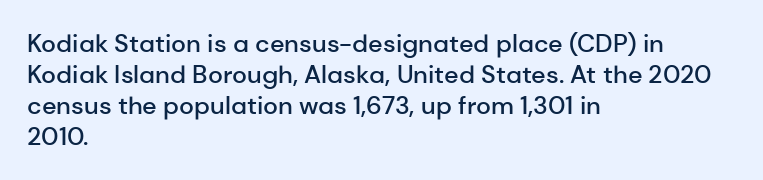
The image shows 25 px text type, upright; set left-aligned, line spacing 1.24x, normal letter spacing, not underlined.
